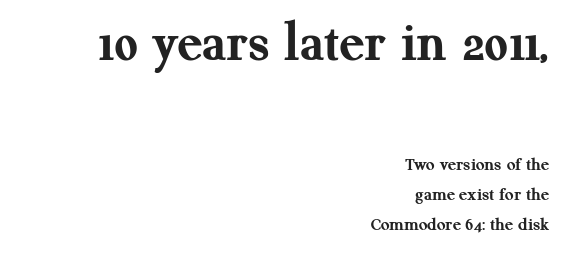
{"serif": "yes", "italic": "no", "bold": "yes", "weight": "semibold", "width": "normal", "stroke_contrast": "medium", "x_height": "medium", "monospaced": "no", "underline": "no", "align": "right", "line_spacing": "normal", "line_spacing_ratio": 1.58, "letter_spacing": "normal", "letter_spacing_em": 0.0, "larger_block": "first", "size_ratio": 3.0, "glyph_px": 57}
